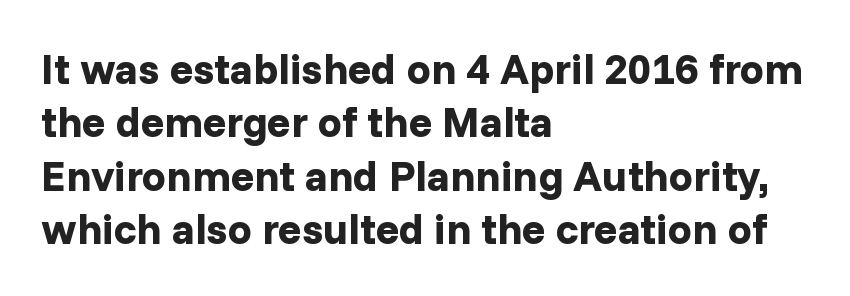
The image shows 43 px bold sans-serif type, upright; set left-aligned, line spacing 1.24x, normal letter spacing, not underlined; low stroke contrast and a medium x-height.
